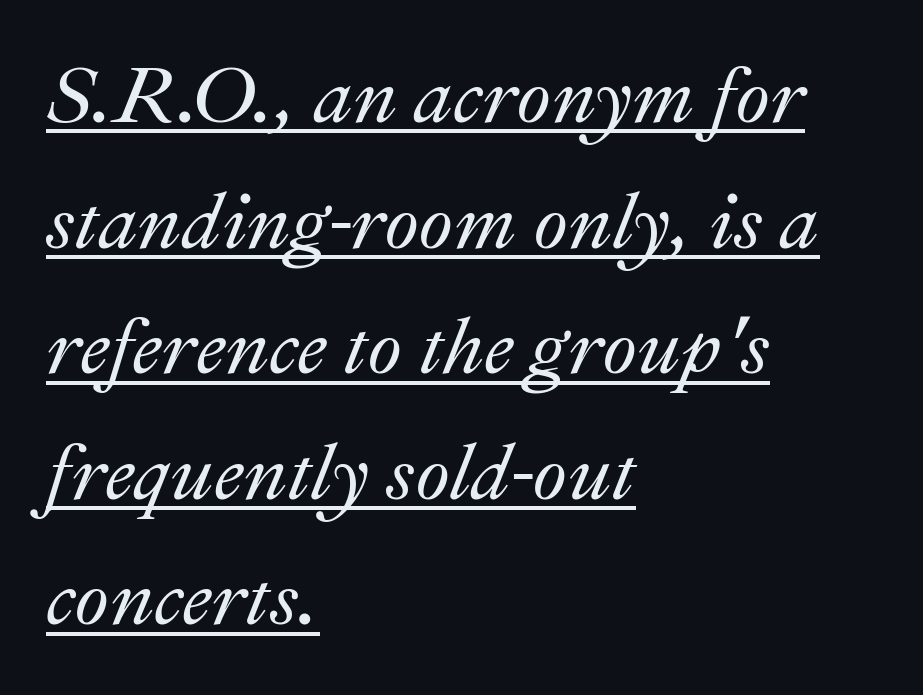
The image shows 79 px text type, italic (leaning right); set left-aligned, normal line spacing (1.59x), normal letter spacing, underlined; medium stroke contrast and a small x-height.
